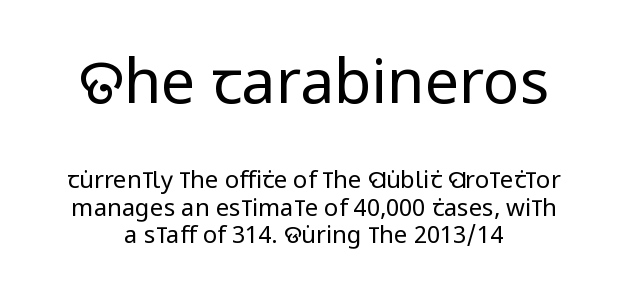
Q: Is the text bold? A: No.
Q: Is the text italic (slanted)? A: No, it is upright.
Q: Is the typeface a serif or a sans-serif typeface? A: Sans-serif.
Q: Is the text underlined? A: No.
Q: How is the paragraph aligned? A: Centered.
Q: Is the spacing between letters normal or unusually wide? A: Normal.
Q: Is the spacing between lines tight, normal or loose? A: Tight.
Q: Which block of text is set in a larger size, the first (top) or the second (bottom)? A: The first (top) one.
Q: Width (condensed, normal, or wide)? A: Condensed.
Q: Stroke contrast? A: Low.
Q: x-height? A: Large.
Q: Monospaced? A: No.
